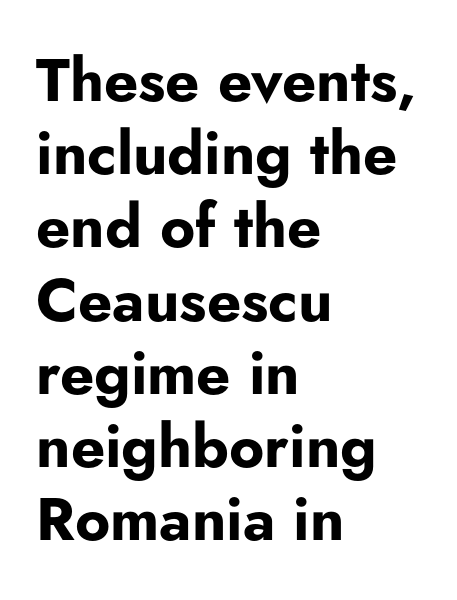
Q: Is the text bold? A: Yes.
Q: Is the text italic (slanted)? A: No, it is upright.
Q: Is the typeface a serif or a sans-serif typeface? A: Sans-serif.
Q: Is the text underlined? A: No.
Q: How is the paragraph aligned? A: Left-aligned.
Q: Is the spacing between letters normal or unusually wide? A: Normal.
Q: Width (condensed, normal, or wide)? A: Normal.
Q: Stroke contrast? A: Low.
Q: x-height? A: Small.
Q: Monospaced? A: No.
